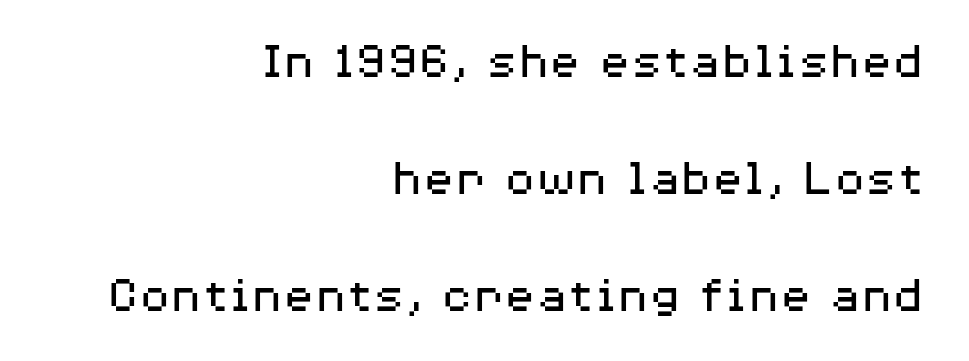
The image shows 52 px regular-weight, wide sans-serif type, upright; set right-aligned, loose line spacing (2.25x), normal letter spacing, not underlined; medium stroke contrast and a medium x-height.
